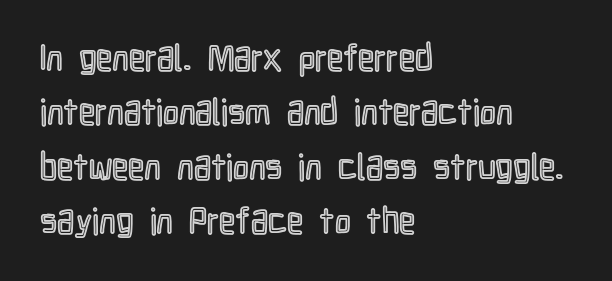
{"italic": "no", "width": "condensed", "x_height": "medium", "monospaced": "no", "underline": "no", "align": "left", "line_spacing": "normal", "line_spacing_ratio": 1.51, "letter_spacing": "normal", "letter_spacing_em": 0.0, "glyph_px": 36}
